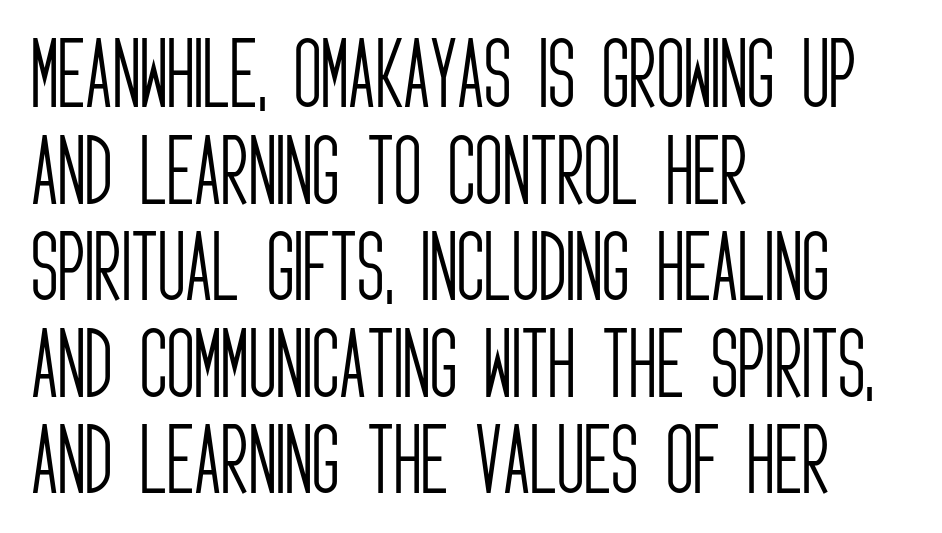
Q: Is the text bold? A: No.
Q: Is the text italic (slanted)? A: No, it is upright.
Q: Is the typeface a serif or a sans-serif typeface? A: Sans-serif.
Q: Is the text underlined? A: No.
Q: How is the paragraph aligned? A: Left-aligned.
Q: Is the spacing between letters normal or unusually wide? A: Normal.
Q: Is the spacing between lines tight, normal or loose? A: Normal.
Q: Width (condensed, normal, or wide)? A: Condensed.
Q: Stroke contrast? A: Low.
Q: x-height? A: Large.
Q: Monospaced? A: No.
